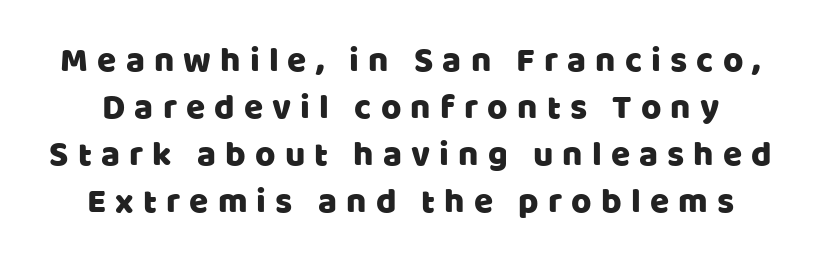
Proportional: the letters do not fall into vertical columns. The letters stand upright; this is a roman face. These lines sit exactly where default settings would place them. The space directly below the letters is spotless.
